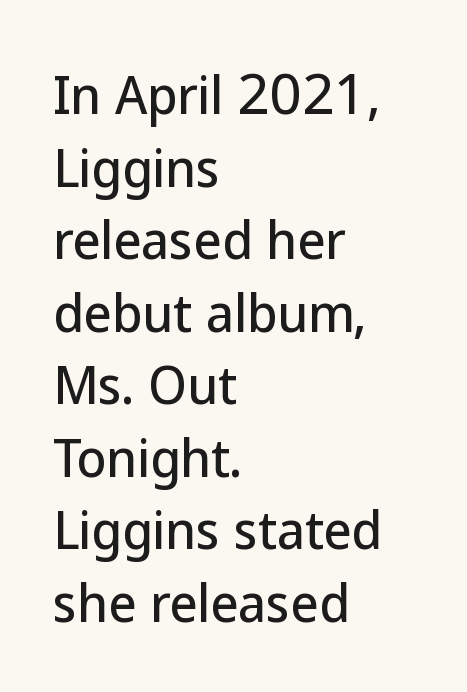
{"serif": "no", "italic": "no", "width": "normal", "stroke_contrast": "low", "x_height": "medium", "monospaced": "no", "underline": "no", "align": "left", "line_spacing": "normal", "line_spacing_ratio": 1.48, "letter_spacing": "normal", "letter_spacing_em": 0.0, "glyph_px": 49}
